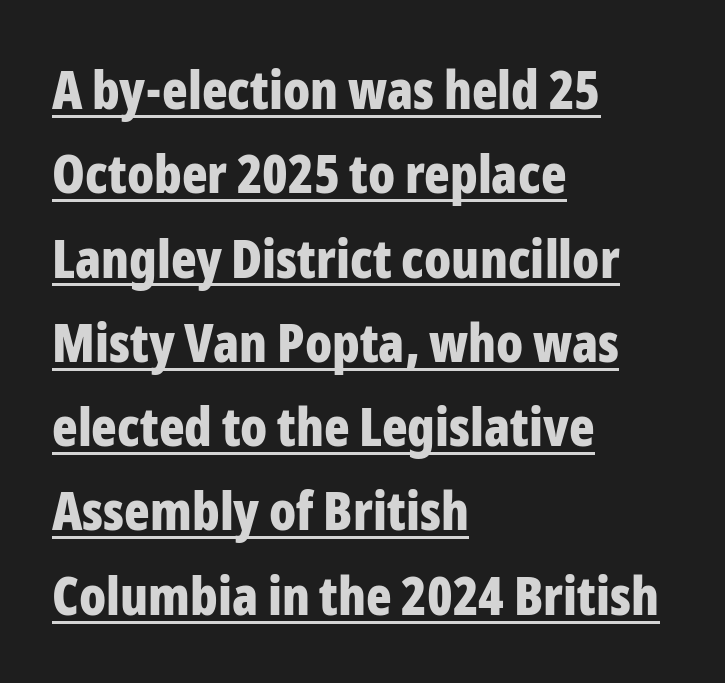
The image shows 53 px bold, condensed sans-serif type, upright; set left-aligned, normal line spacing (1.59x), normal letter spacing, underlined; low stroke contrast and a medium x-height.
